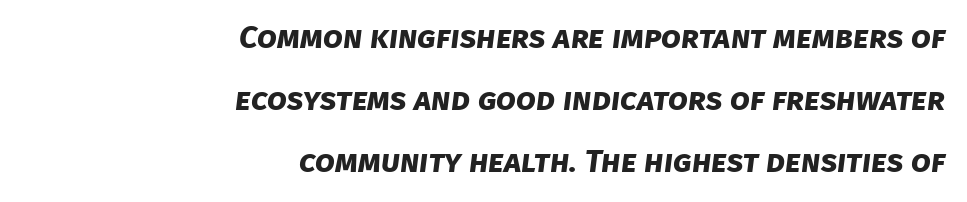
Q: Is the text bold? A: Yes.
Q: Is the typeface a serif or a sans-serif typeface? A: Sans-serif.
Q: Is the text underlined? A: No.
Q: How is the paragraph aligned? A: Right-aligned.
Q: Is the spacing between letters normal or unusually wide? A: Normal.
Q: Is the spacing between lines tight, normal or loose? A: Loose.
Q: Width (condensed, normal, or wide)? A: Normal.
Q: Stroke contrast? A: Low.
Q: x-height? A: Large.
Q: Monospaced? A: No.
